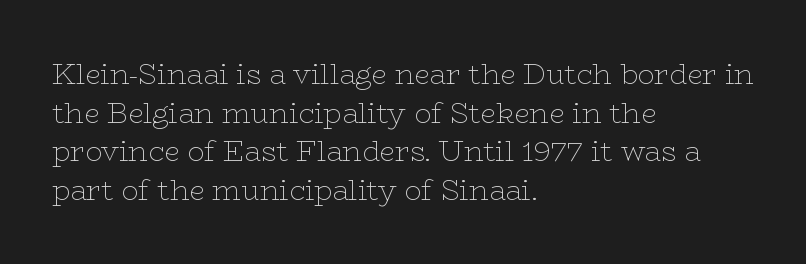
The type family on display is of the serif kind. The space between consecutive lines is moderate. Left-aligned paragraph, ragged on the right. Is there any slant? The stems are plumb.
